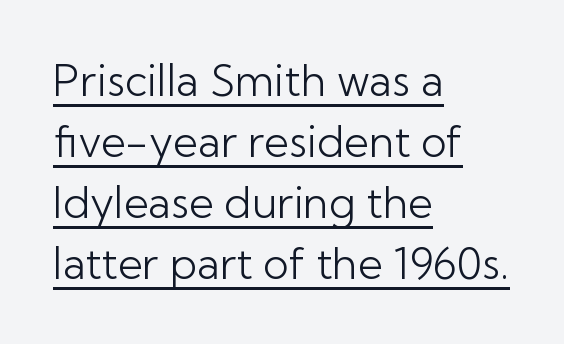
{"serif": "no", "italic": "no", "bold": "no", "weight": "light", "width": "normal", "stroke_contrast": "low", "x_height": "medium", "monospaced": "no", "underline": "yes", "align": "left", "line_spacing": "normal", "line_spacing_ratio": 1.42, "letter_spacing": "normal", "letter_spacing_em": 0.0, "glyph_px": 43}
